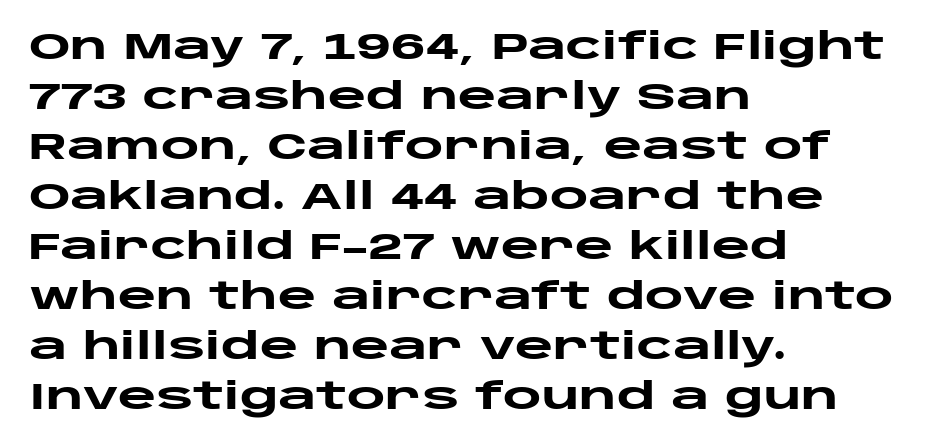
Think of a printed novel: that variable character pitch is what you see here. Only glyphs here, with clear space below each row. Leading: standard. Tall strokes in this sample are plumb rather than angled.
